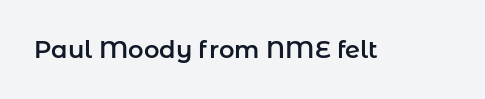
{"italic": "no", "underline": "no", "letter_spacing": "normal", "letter_spacing_em": 0.0, "glyph_px": 24}
